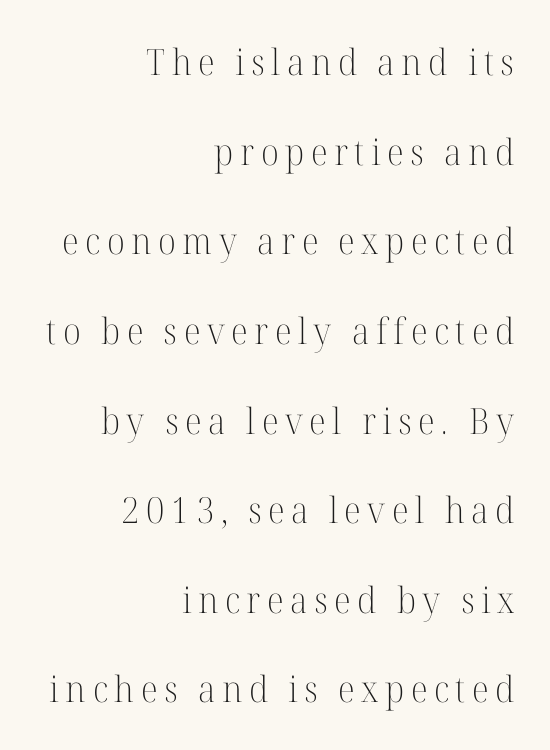
Q: Is the text bold? A: No.
Q: Is the text italic (slanted)? A: No, it is upright.
Q: Is the typeface a serif or a sans-serif typeface? A: Serif.
Q: Is the text underlined? A: No.
Q: How is the paragraph aligned? A: Right-aligned.
Q: Is the spacing between lines tight, normal or loose? A: Loose.
Q: Width (condensed, normal, or wide)? A: Normal.
Q: Stroke contrast? A: High.
Q: x-height? A: Medium.
Q: Monospaced? A: No.
